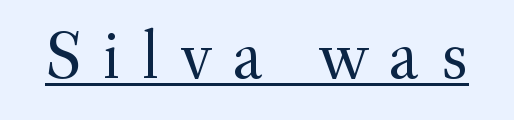
The image shows 69 px regular-weight serif type, upright; set unusually wide letter spacing (+0.3 em), underlined; medium stroke contrast and a small x-height.
